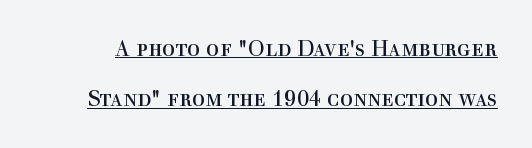
The image shows 22 px text type, upright; set loose line spacing (2.29x), normal letter spacing, underlined.
